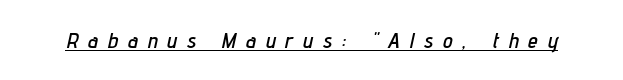
Q: Is the text italic (slanted)? A: Yes, it leans right by about 12 degrees.
Q: Is the text underlined? A: Yes.
Q: Is the spacing between letters normal or unusually wide? A: Unusually wide.
